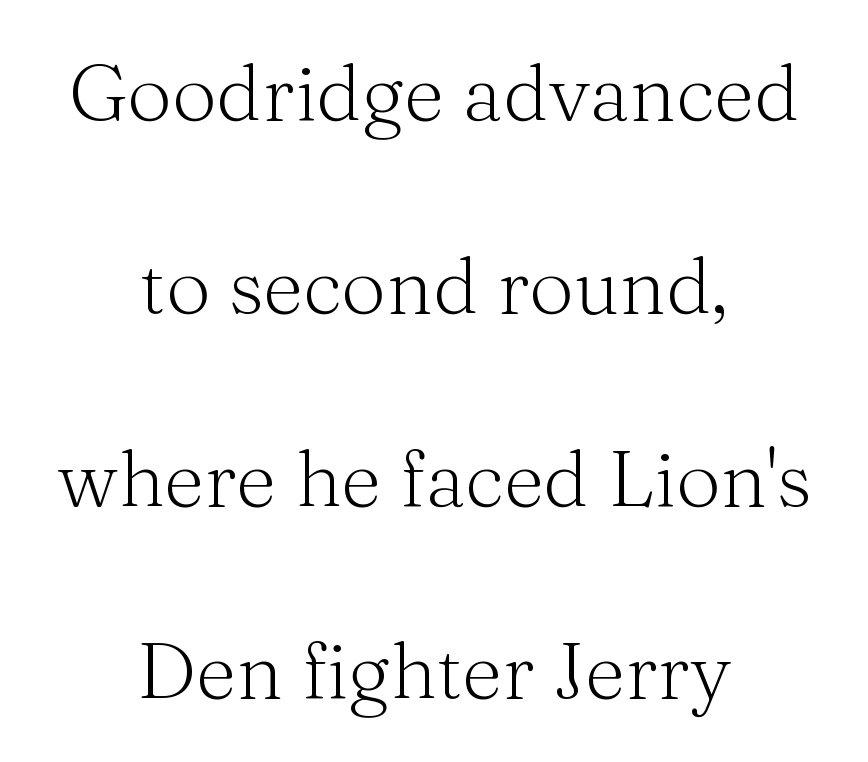
Q: Is the text bold? A: No.
Q: Is the text italic (slanted)? A: No, it is upright.
Q: Is the typeface a serif or a sans-serif typeface? A: Serif.
Q: Is the text underlined? A: No.
Q: How is the paragraph aligned? A: Centered.
Q: Is the spacing between letters normal or unusually wide? A: Normal.
Q: Is the spacing between lines tight, normal or loose? A: Loose.
Q: Width (condensed, normal, or wide)? A: Normal.
Q: Stroke contrast? A: Medium.
Q: x-height? A: Medium.
Q: Monospaced? A: No.
